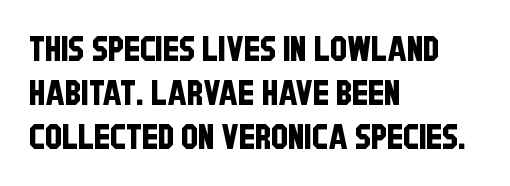
Each word holds together tightly as a unit, with standard inter-letter gaps. Unlike a traditional serif, this face leaves its strokes unadorned. Where is the straight margin? On the left. Vertical spacing — default. The glyphs are unaccompanied by any horizontal stroke below them.
